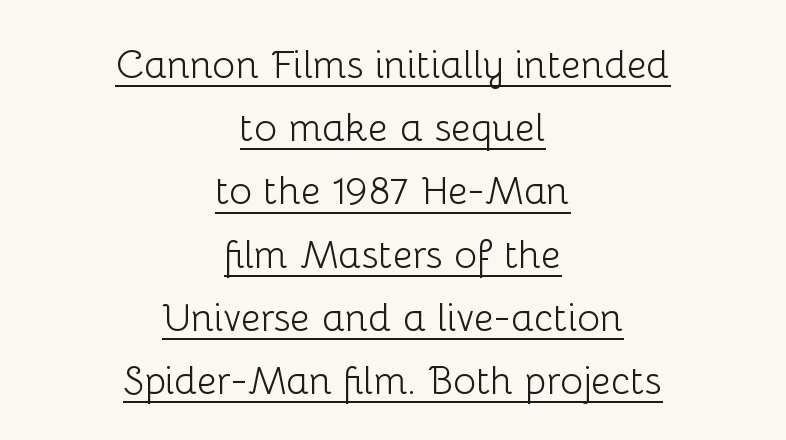
{"serif": "no", "italic": "no", "bold": "no", "weight": "light", "width": "normal", "stroke_contrast": "low", "x_height": "medium", "monospaced": "no", "underline": "yes", "align": "center", "line_spacing": "normal", "line_spacing_ratio": 1.62, "letter_spacing": "normal", "letter_spacing_em": 0.0, "glyph_px": 39}
